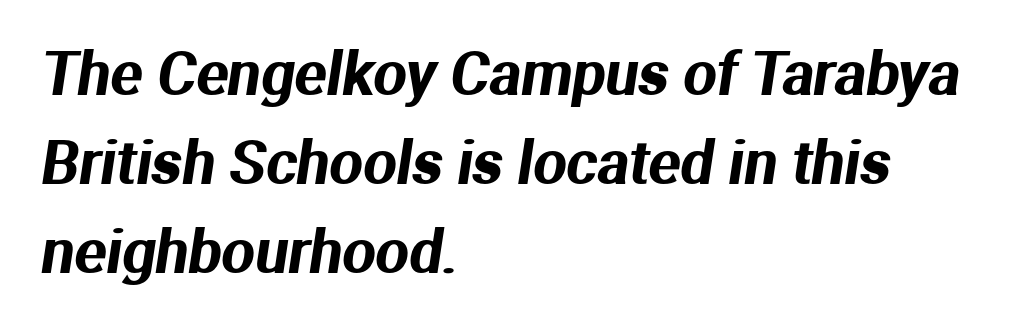
The image shows 59 px sans-serif type; set left-aligned, normal line spacing (1.51x), normal letter spacing, not underlined; medium stroke contrast and a medium x-height.
